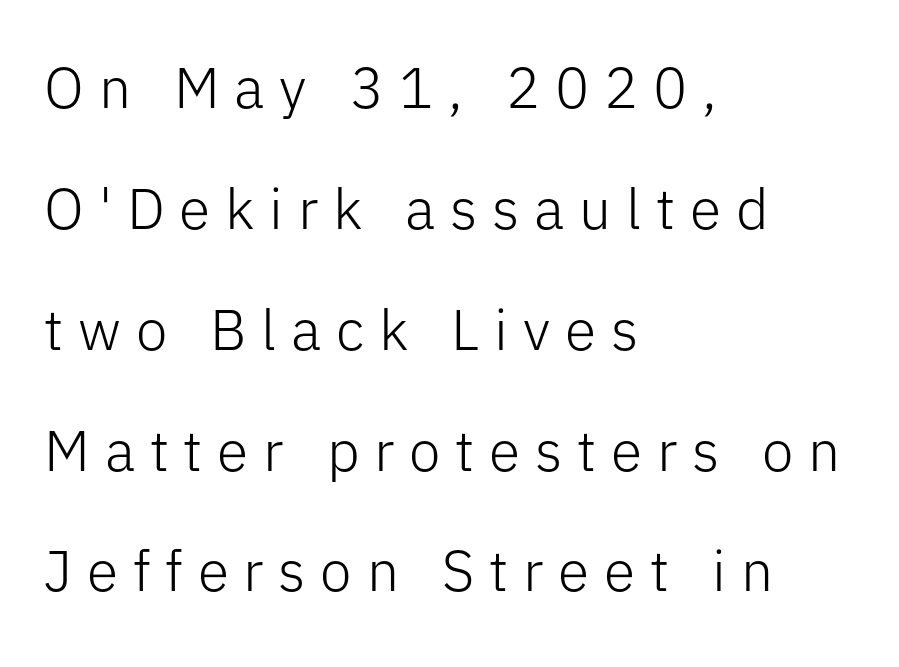
Q: Is the text bold? A: No.
Q: Is the text italic (slanted)? A: No, it is upright.
Q: Is the typeface a serif or a sans-serif typeface? A: Sans-serif.
Q: Is the text underlined? A: No.
Q: How is the paragraph aligned? A: Left-aligned.
Q: Is the spacing between letters normal or unusually wide? A: Unusually wide.
Q: Is the spacing between lines tight, normal or loose? A: Loose.
Q: Width (condensed, normal, or wide)? A: Normal.
Q: Stroke contrast? A: Low.
Q: x-height? A: Medium.
Q: Monospaced? A: No.
